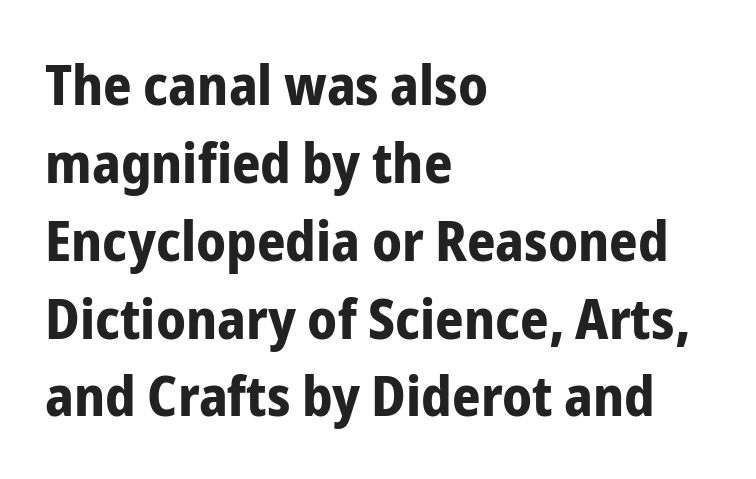
The image shows 56 px bold, condensed sans-serif type, upright; set left-aligned, normal line spacing (1.39x), normal letter spacing, not underlined; low stroke contrast and a medium x-height.
